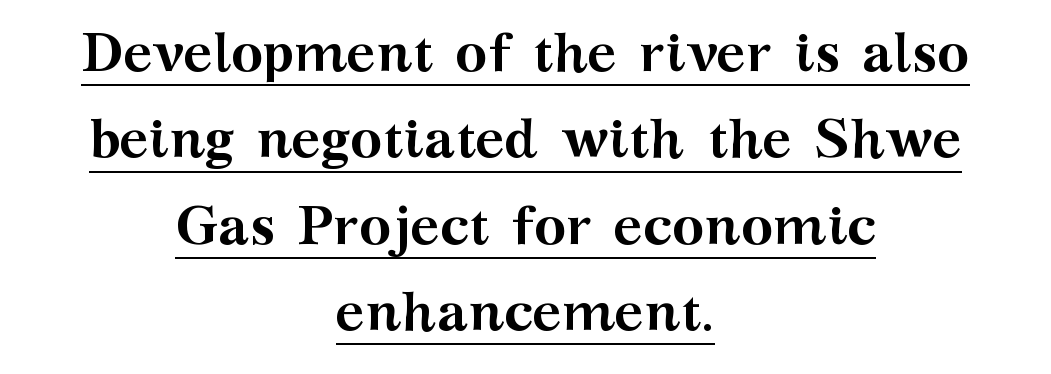
The image shows 55 px semibold, wide serif type, upright; set centered, normal line spacing (1.57x), normal letter spacing, underlined; medium stroke contrast and a medium x-height.
